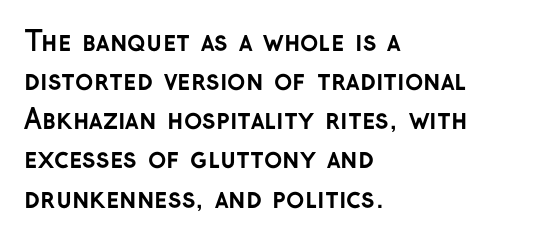
The image shows 27 px bold type, upright; set left-aligned, normal line spacing (1.45x), normal letter spacing, not underlined.
